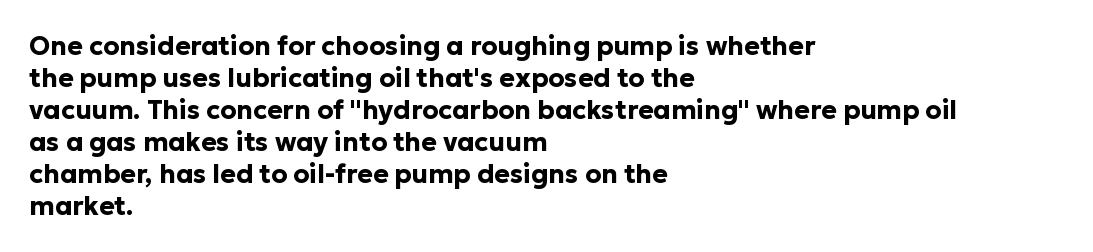
{"italic": "no", "bold": "yes", "underline": "no", "align": "left", "line_spacing_ratio": 1.23, "letter_spacing": "normal", "letter_spacing_em": 0.0, "glyph_px": 26}
